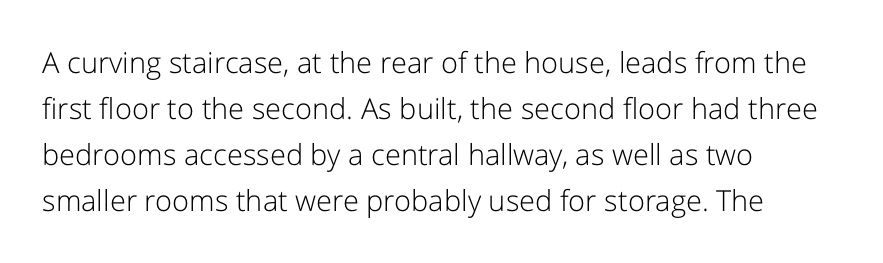
{"serif": "no", "italic": "no", "bold": "no", "weight": "light", "width": "normal", "stroke_contrast": "low", "x_height": "medium", "monospaced": "no", "underline": "no", "align": "left", "line_spacing": "normal", "line_spacing_ratio": 1.59, "letter_spacing": "normal", "letter_spacing_em": 0.0, "glyph_px": 29}
